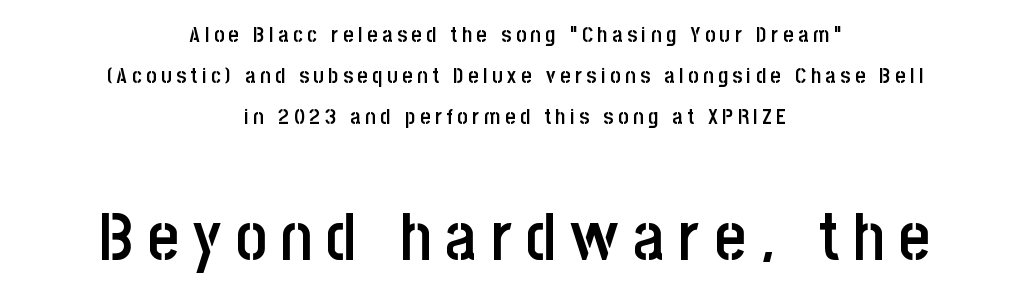
Q: Is the text bold? A: Semi-bold.
Q: Is the text italic (slanted)? A: No, it is upright.
Q: Is the typeface a serif or a sans-serif typeface? A: Sans-serif.
Q: Is the text underlined? A: No.
Q: How is the paragraph aligned? A: Centered.
Q: Is the spacing between letters normal or unusually wide? A: Unusually wide.
Q: Which block of text is set in a larger size, the first (top) or the second (bottom)? A: The second (bottom) one.
Q: Width (condensed, normal, or wide)? A: Condensed.
Q: Stroke contrast? A: Low.
Q: x-height? A: Large.
Q: Monospaced? A: No.
